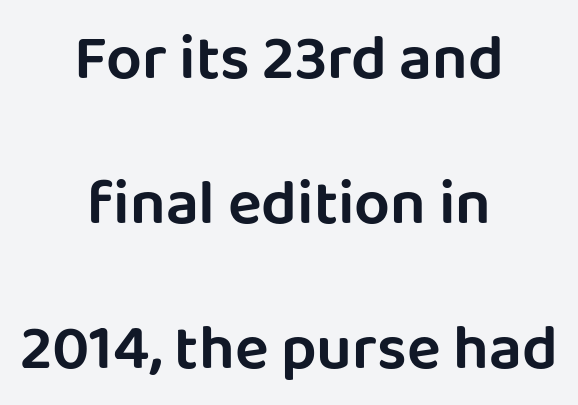
Q: Is the text italic (slanted)? A: No, it is upright.
Q: Is the typeface a serif or a sans-serif typeface? A: Sans-serif.
Q: Is the text underlined? A: No.
Q: How is the paragraph aligned? A: Centered.
Q: Is the spacing between letters normal or unusually wide? A: Normal.
Q: Is the spacing between lines tight, normal or loose? A: Loose.
Q: Width (condensed, normal, or wide)? A: Normal.
Q: Stroke contrast? A: Low.
Q: x-height? A: Large.
Q: Monospaced? A: No.
